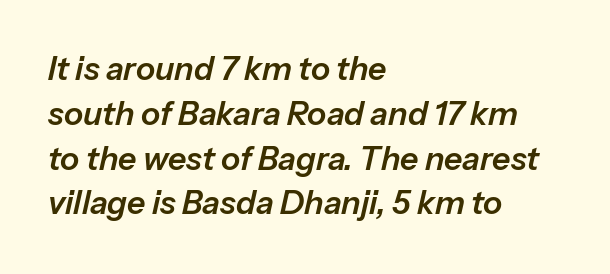
The image shows 32 px text type, italic (leaning right); set left-aligned, normal line spacing (1.4x), normal letter spacing, not underlined; low stroke contrast and a medium x-height.
